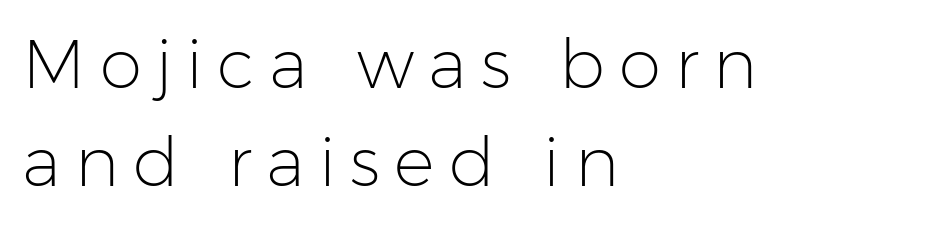
The leading is moderate, giving the passage an even texture. You could not count columns in this text — the font is proportionally spaced. Between one letter and the next there's a generous, obvious gap. Each line starts at the same left margin while the right side varies.
